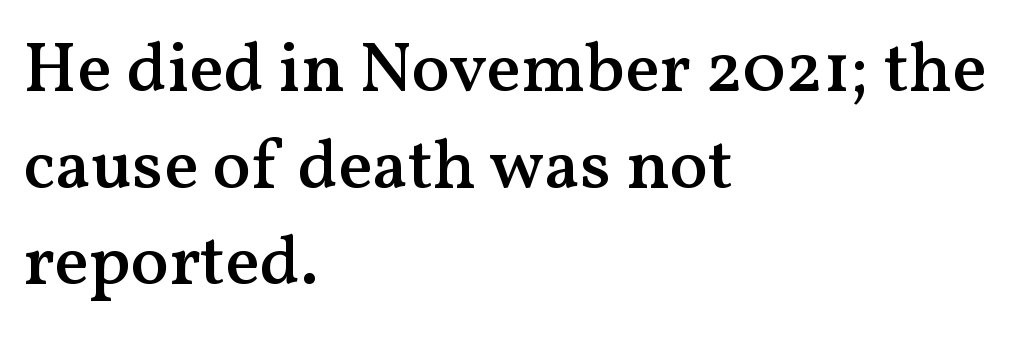
I'd call this a serif setting — the letters wear small feet. Is this a fixed-width face? No — the glyphs have proportional, varying widths. The words here are not underlined. The font is running at a semibold setting, under full bold.
